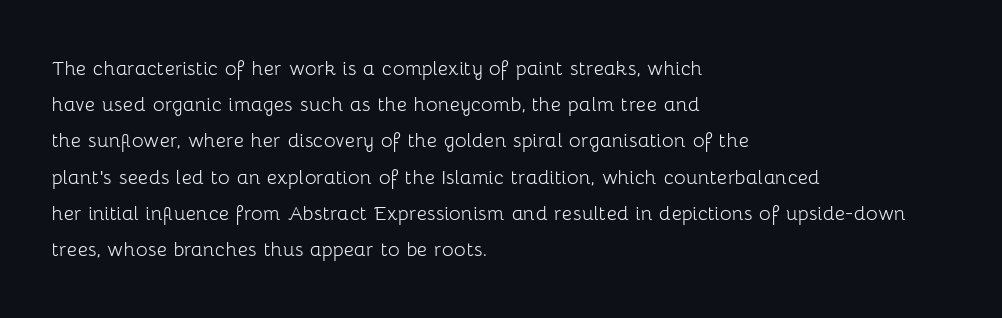
The image shows 25 px text type, upright; set left-aligned, normal line spacing (1.45x), normal letter spacing, not underlined.
